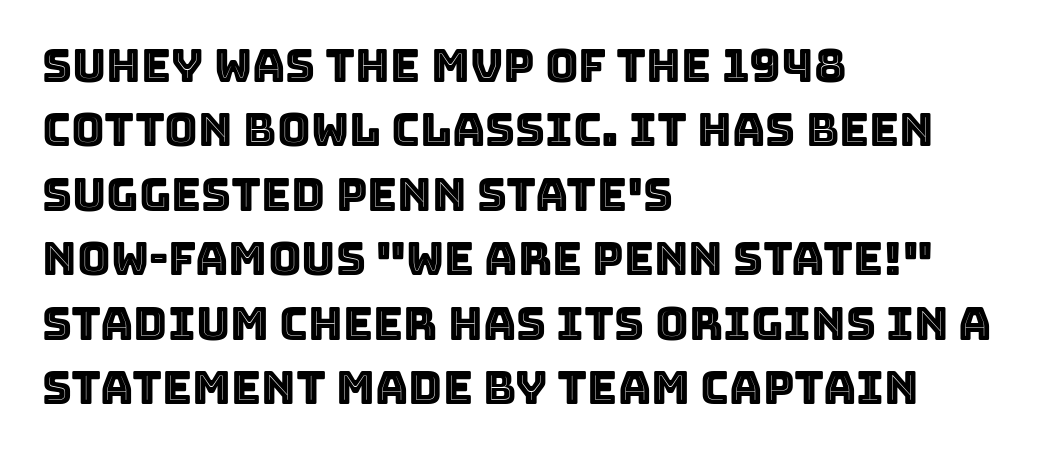
{"italic": "no", "width": "normal", "x_height": "large", "monospaced": "no", "underline": "no", "align": "left", "line_spacing": "normal", "line_spacing_ratio": 1.4, "letter_spacing": "normal", "letter_spacing_em": 0.0, "glyph_px": 46}
